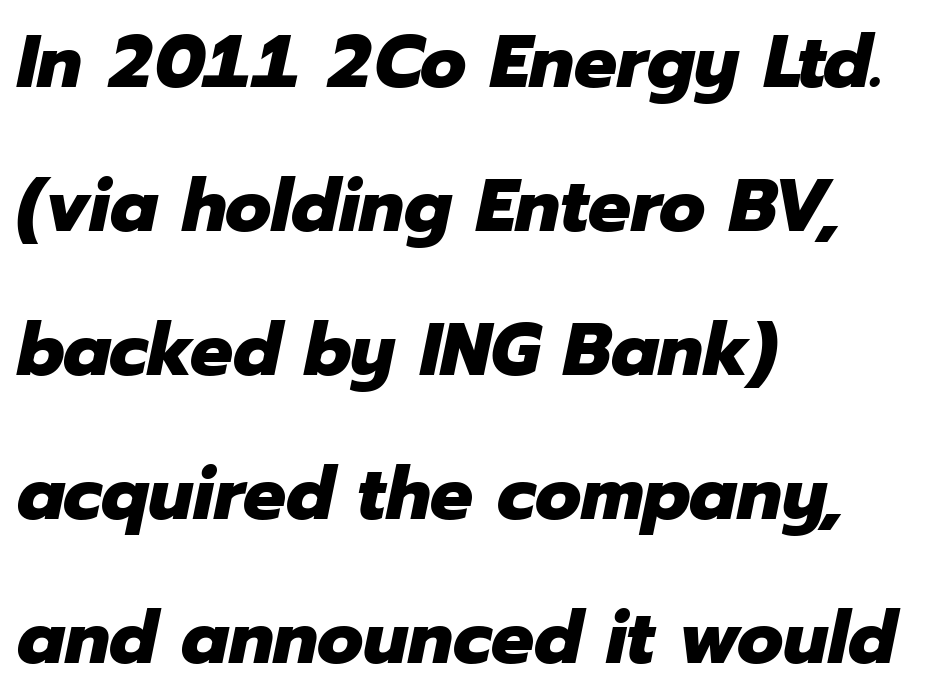
Compared with ordinary roman type, these characters are visibly tilted. Caption: multi-line text, flush left, ragged right. The typesetting leans heavy: a genuine bold. This rendering features lettering with no underline.
